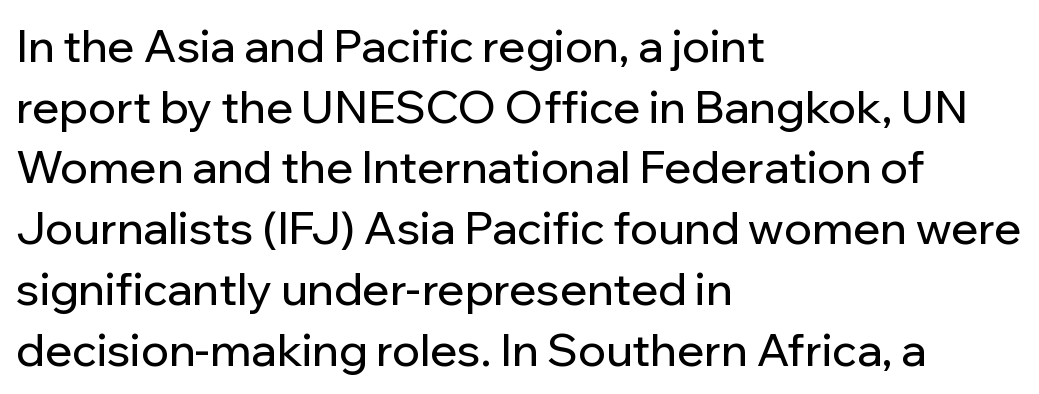
Q: Is the text italic (slanted)? A: No, it is upright.
Q: Is the typeface a serif or a sans-serif typeface? A: Sans-serif.
Q: Is the text underlined? A: No.
Q: How is the paragraph aligned? A: Left-aligned.
Q: Is the spacing between letters normal or unusually wide? A: Normal.
Q: Is the spacing between lines tight, normal or loose? A: Normal.
Q: Width (condensed, normal, or wide)? A: Normal.
Q: Stroke contrast? A: Low.
Q: x-height? A: Medium.
Q: Monospaced? A: No.
